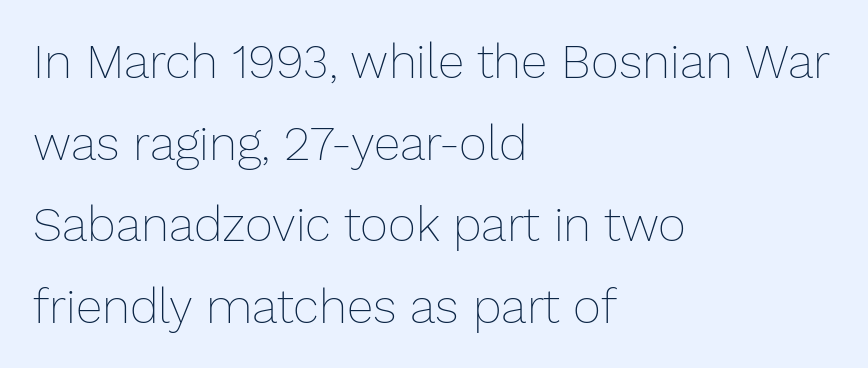
The image shows 48 px thin type, upright; set left-aligned, normal line spacing (1.7x), normal letter spacing, not underlined; low stroke contrast and a medium x-height.
